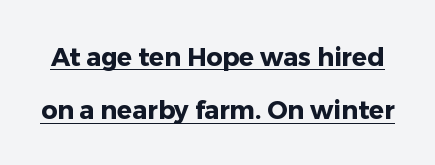
Italic? Not at all — the glyphs are vertical. In designer terms, the underline attribute is active on this setting. A dark, heavy texture on the line: the type is bold. Honestly, the rows look like they've been pulled way apart. Is the letter spacing exaggerated? No — it looks like the ordinary default.
